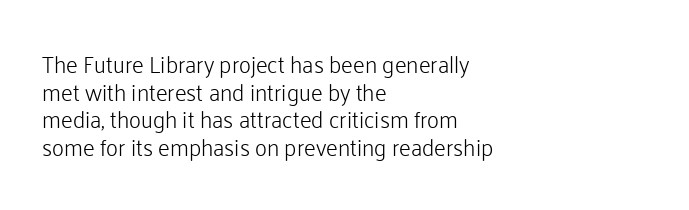
The image shows 23 px text type, upright; set left-aligned, line spacing 1.2x, normal letter spacing, not underlined.
